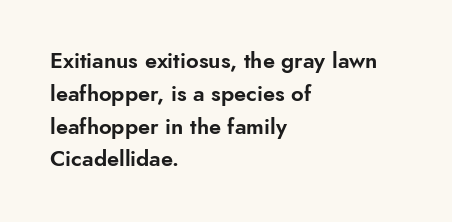
Q: Is the text italic (slanted)? A: No, it is upright.
Q: Is the text underlined? A: No.
Q: How is the paragraph aligned? A: Left-aligned.
Q: Is the spacing between letters normal or unusually wide? A: Normal.
Q: Is the spacing between lines tight, normal or loose? A: Normal.
